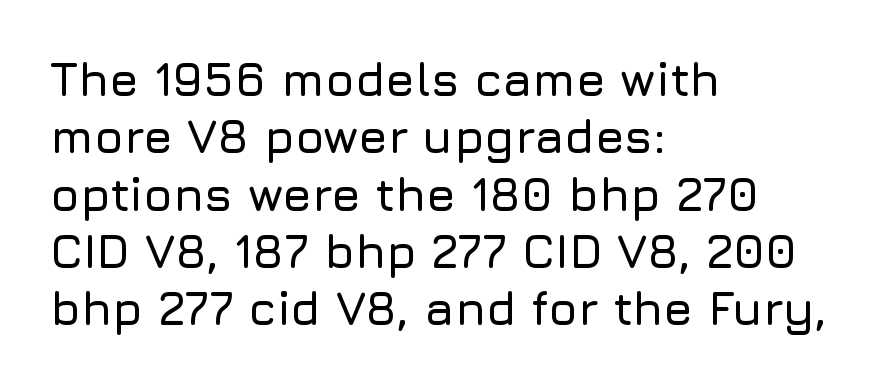
{"serif": "no", "italic": "no", "width": "normal", "stroke_contrast": "low", "x_height": "medium", "monospaced": "no", "underline": "no", "align": "left", "line_spacing_ratio": 1.22, "letter_spacing": "normal", "letter_spacing_em": 0.0, "glyph_px": 47}
